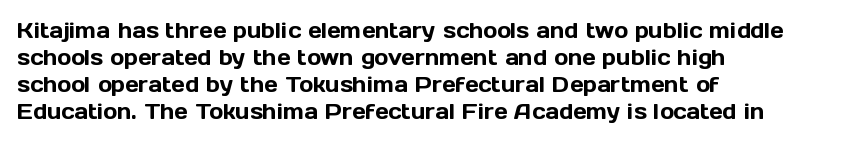
The image shows 21 px text type, upright; set left-aligned, normal line spacing (1.28x), normal letter spacing, not underlined.
